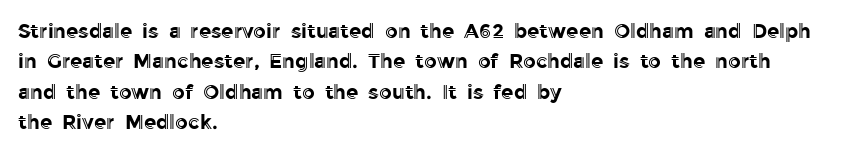
The image shows 20 px text type, upright; set left-aligned, normal line spacing (1.52x), normal letter spacing, not underlined.
